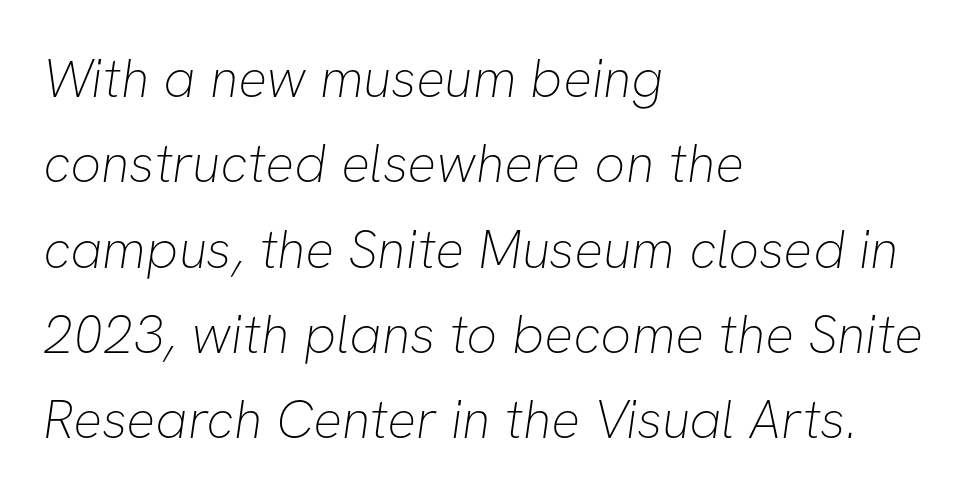
A classic flush-left, rag-right setting is used for this passage. Note the varied advance widths — an 'i' is clearly narrower than an 'm'. These glyphs show unthickened strokes, regular width or finer. This block has exactly the height ordinary leading produces. The gaps between neighbouring characters are ordinary and unremarkable.
